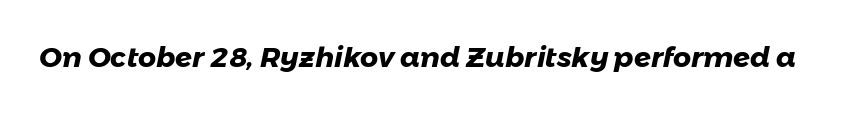
Do the characters align in a grid? No, the font is proportional. Each letter's strokes conclude bluntly, with no projecting serifs. Its strokes are broad and dark, the hallmark of bold type. The specimen omits any rule beneath the text block's lines. In terms of letterspacing, this is plain default setting.
